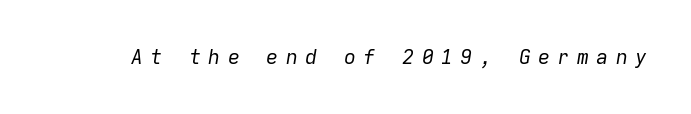
The image shows 20 px text type, italic (leaning right); set unusually wide letter spacing (+0.37 em), not underlined.
